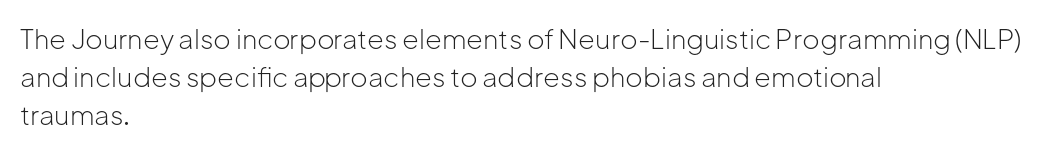
{"italic": "no", "bold": "no", "underline": "no", "align": "left", "line_spacing": "normal", "line_spacing_ratio": 1.4, "letter_spacing": "normal", "letter_spacing_em": 0.0, "glyph_px": 27}
